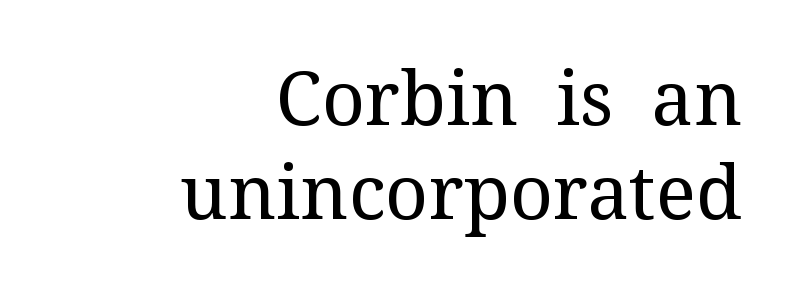
Q: Is the text bold? A: No.
Q: Is the text italic (slanted)? A: No, it is upright.
Q: Is the typeface a serif or a sans-serif typeface? A: Serif.
Q: Is the text underlined? A: No.
Q: How is the paragraph aligned? A: Right-aligned.
Q: Is the spacing between letters normal or unusually wide? A: Normal.
Q: Is the spacing between lines tight, normal or loose? A: Normal.
Q: Width (condensed, normal, or wide)? A: Normal.
Q: Stroke contrast? A: Medium.
Q: x-height? A: Medium.
Q: Monospaced? A: No.
